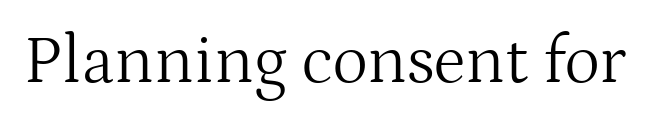
Q: Is the text bold? A: No.
Q: Is the text italic (slanted)? A: No, it is upright.
Q: Is the typeface a serif or a sans-serif typeface? A: Serif.
Q: Is the text underlined? A: No.
Q: Is the spacing between letters normal or unusually wide? A: Normal.
Q: Width (condensed, normal, or wide)? A: Normal.
Q: Stroke contrast? A: Medium.
Q: x-height? A: Medium.
Q: Monospaced? A: No.
